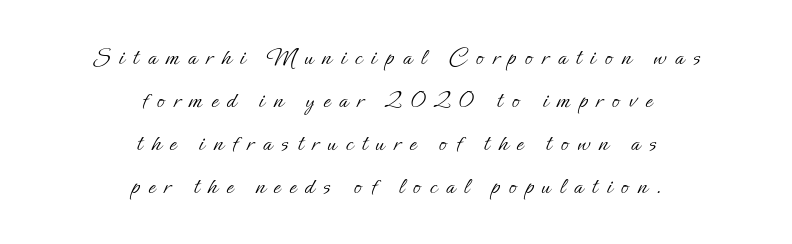
{"bold": "no", "underline": "no", "align": "center", "line_spacing_ratio": 1.72, "letter_spacing": "wide", "letter_spacing_em": 0.36, "glyph_px": 25}
